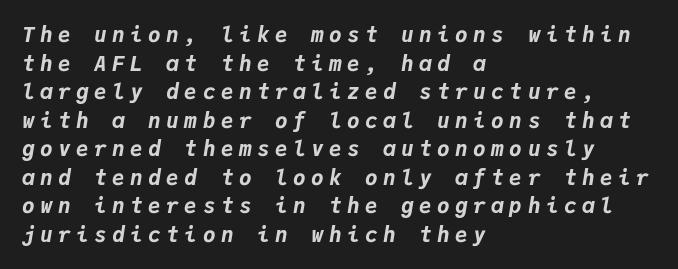
{"italic": "yes", "lean": "right", "slant_degrees": 9, "bold": "yes", "underline": "no", "align": "left", "line_spacing": "normal", "line_spacing_ratio": 1.36, "letter_spacing": "wide", "letter_spacing_em": 0.26, "glyph_px": 21}
